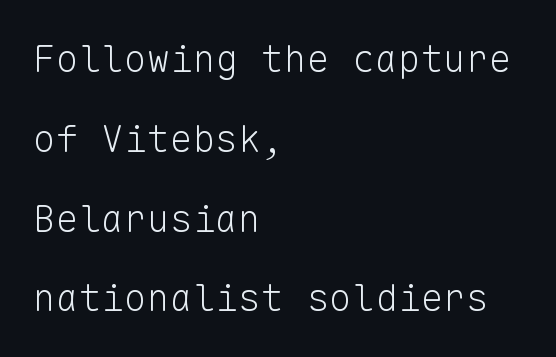
Nothing heavy about these letters — not bold at all. This sample has the even, mechanical cadence of fixed-width lettering. If you drew a line through each stem, it would be perfectly vertical. Observe the absence of serifs on each vertical stroke in this sample. The tracking reads as untouched default to a designer's eye. Interline gaps are noticeably wide in this sample.
